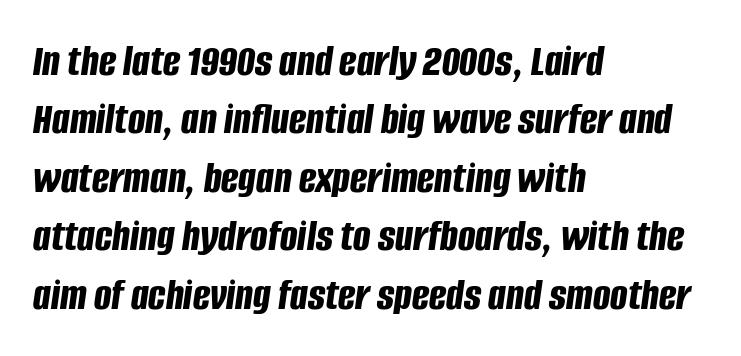
{"italic": "yes", "lean": "right", "slant_degrees": 8, "bold": "yes", "weight": "bold", "width": "condensed", "stroke_contrast": "low", "x_height": "large", "monospaced": "no", "underline": "no", "align": "left", "line_spacing": "normal", "line_spacing_ratio": 1.27, "letter_spacing": "normal", "letter_spacing_em": 0.0, "glyph_px": 46}
